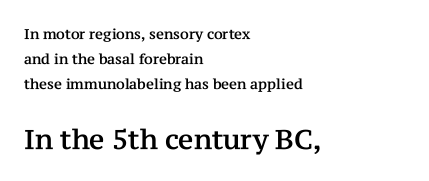
Letters rest on an invisible, unmarked baseline. Small over large — that's the arrangement of the two blocks here. In terms of posture, this sample is upright. Characters follow at the spacing the type designer built in.
